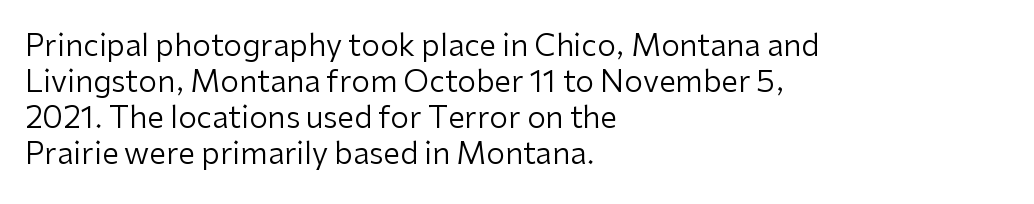
{"serif": "no", "italic": "no", "bold": "no", "weight": "regular", "width": "normal", "stroke_contrast": "low", "x_height": "medium", "monospaced": "no", "underline": "no", "align": "left", "line_spacing_ratio": 1.2, "letter_spacing": "normal", "letter_spacing_em": 0.0, "glyph_px": 30}
